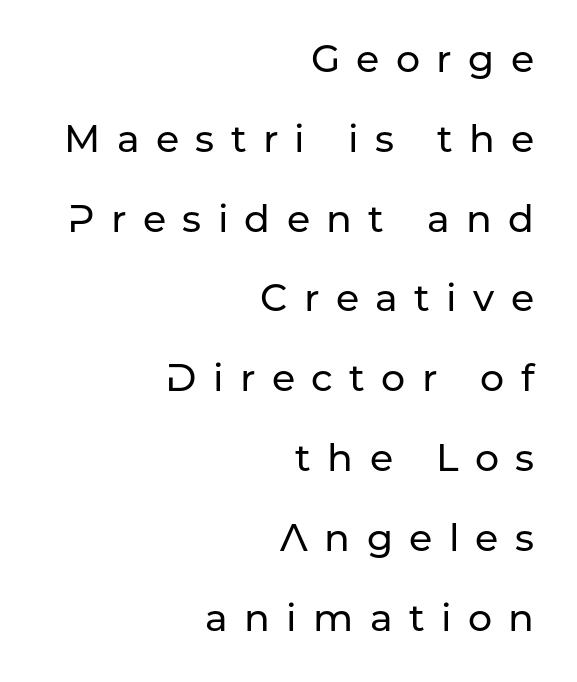
Q: Is the text italic (slanted)? A: No, it is upright.
Q: Is the typeface a serif or a sans-serif typeface? A: Sans-serif.
Q: Is the text underlined? A: No.
Q: How is the paragraph aligned? A: Right-aligned.
Q: Is the spacing between letters normal or unusually wide? A: Unusually wide.
Q: Is the spacing between lines tight, normal or loose? A: Loose.
Q: Width (condensed, normal, or wide)? A: Normal.
Q: Stroke contrast? A: Low.
Q: x-height? A: Medium.
Q: Monospaced? A: No.
